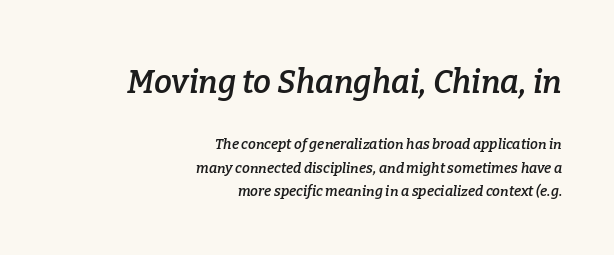
Q: Is the text bold? A: Semi-bold.
Q: Is the text italic (slanted)? A: Yes, it leans right by about 9 degrees.
Q: Is the typeface a serif or a sans-serif typeface? A: Serif.
Q: Is the text underlined? A: No.
Q: How is the paragraph aligned? A: Right-aligned.
Q: Is the spacing between letters normal or unusually wide? A: Normal.
Q: Is the spacing between lines tight, normal or loose? A: Normal.
Q: Which block of text is set in a larger size, the first (top) or the second (bottom)? A: The first (top) one.
Q: Width (condensed, normal, or wide)? A: Normal.
Q: Stroke contrast? A: Low.
Q: x-height? A: Medium.
Q: Monospaced? A: No.
